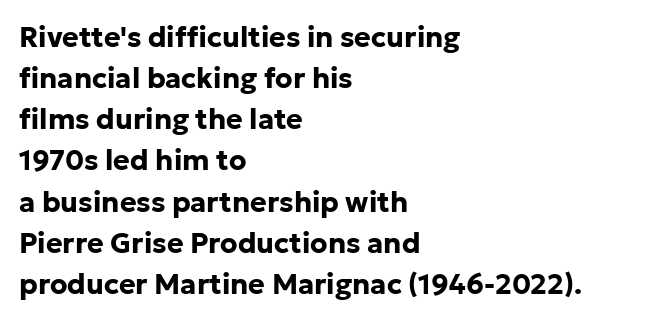
{"serif": "no", "italic": "no", "bold": "yes", "weight": "bold", "width": "normal", "stroke_contrast": "low", "x_height": "medium", "monospaced": "no", "underline": "no", "align": "left", "line_spacing": "normal", "line_spacing_ratio": 1.47, "letter_spacing": "normal", "letter_spacing_em": 0.0, "glyph_px": 28}
